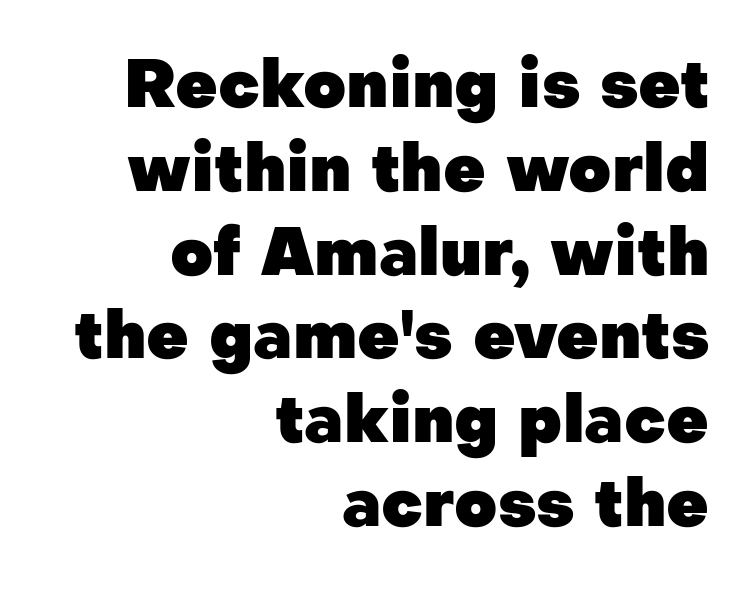
{"serif": "no", "italic": "no", "bold": "yes", "weight": "heavy", "width": "normal", "stroke_contrast": "low", "x_height": "medium", "monospaced": "no", "underline": "no", "align": "right", "line_spacing": "normal", "line_spacing_ratio": 1.27, "letter_spacing": "normal", "letter_spacing_em": 0.0, "glyph_px": 66}
